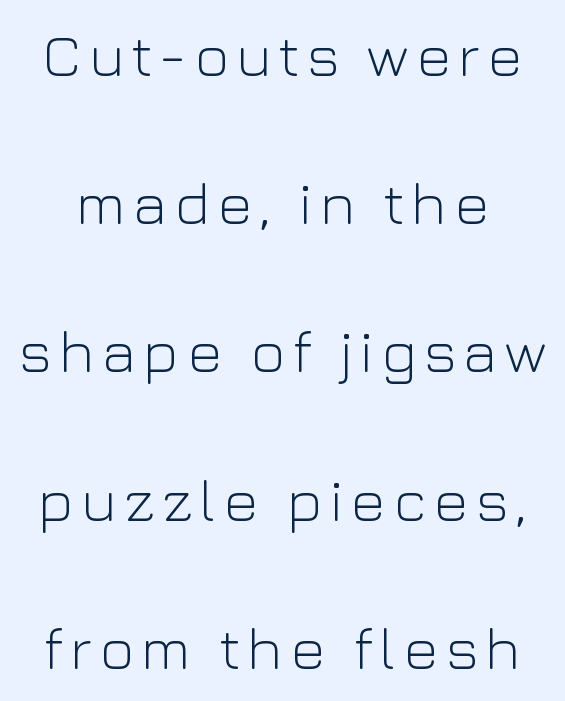
The image shows 60 px light sans-serif type, upright; set loose line spacing (2.47x), not underlined; low stroke contrast and a medium x-height.
